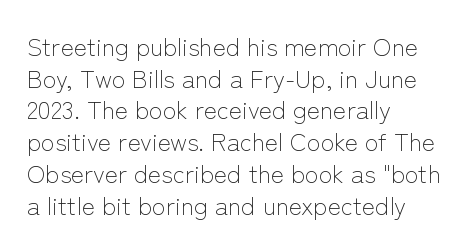
The image shows 25 px text type, upright; set left-aligned, normal line spacing (1.27x), normal letter spacing, not underlined.
